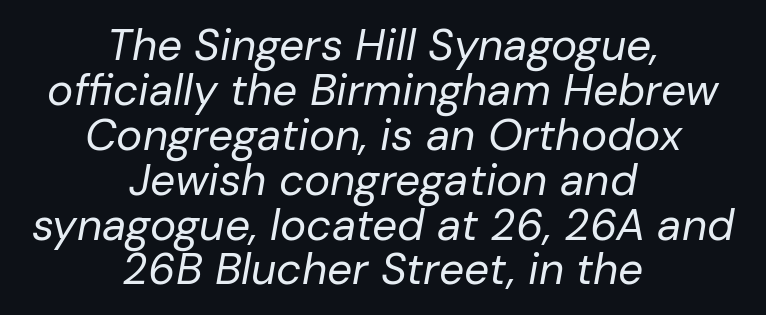
Stems here are at most as thick as an everyday book face. Has an underline been added? It has not. Every row of glyphs is offset so its center matches the block's center. These lines are rendered in a variable-pitch font. Slanted lettering throughout. Rows of type sit shoulder to shoulder in the vertical direction.
